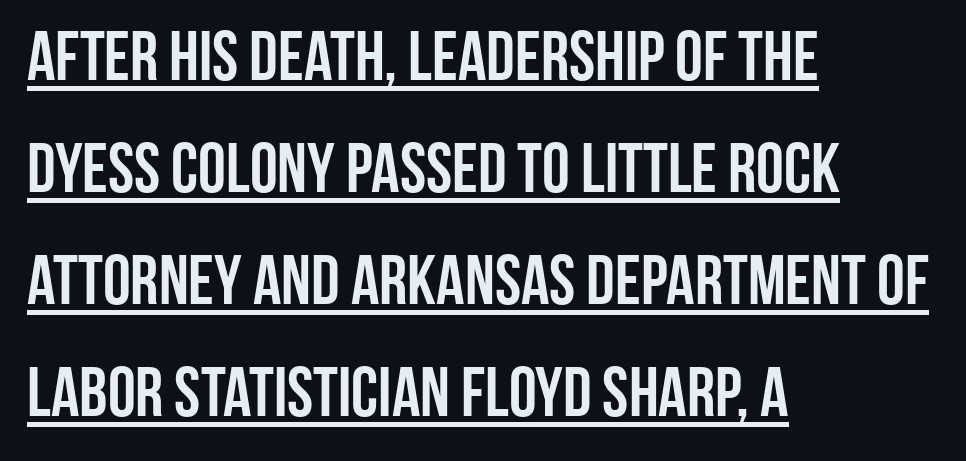
A typesetter would call this proportional, since set widths differ per character. Normally led — the rows are evenly, conventionally spaced. This rendering uses left alignment, leaving the right contour irregular. Looks like someone drew a line under every word here. Style check: upright. This is sans-serif lettering, the kind often seen on screens and signage.
